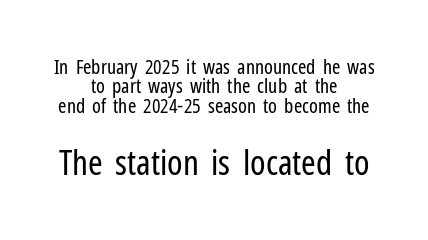
The image shows 35 px regular-weight, condensed sans-serif type, upright; set centered, tight line spacing (0.97x), normal letter spacing, not underlined; the second (bottom) block is 1.75x larger; low stroke contrast and a medium x-height.
